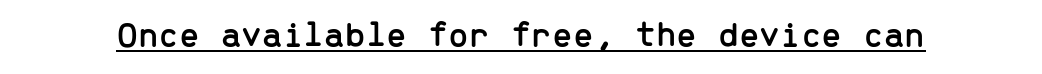
Q: Is the text italic (slanted)? A: No, it is upright.
Q: Is the typeface a serif or a sans-serif typeface? A: Sans-serif.
Q: Is the text underlined? A: Yes.
Q: Is the spacing between letters normal or unusually wide? A: Normal.
Q: Width (condensed, normal, or wide)? A: Normal.
Q: Stroke contrast? A: Low.
Q: x-height? A: Medium.
Q: Monospaced? A: Yes.
